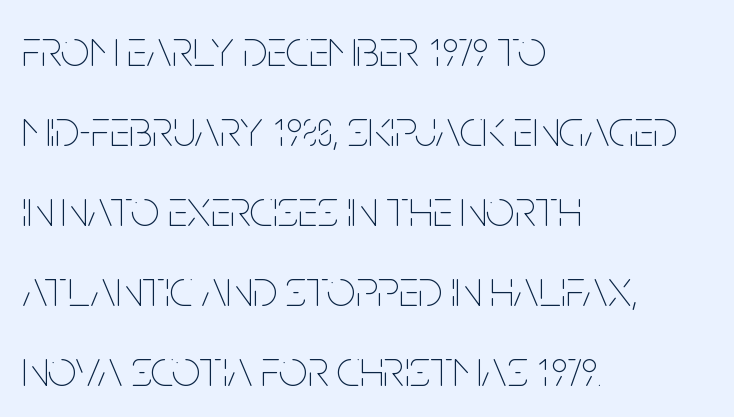
{"italic": "no", "bold": "no", "weight": "thin", "width": "condensed", "stroke_contrast": "low", "x_height": "large", "monospaced": "no", "underline": "no", "align": "left", "line_spacing": "normal", "line_spacing_ratio": 1.57, "letter_spacing": "normal", "letter_spacing_em": 0.0, "glyph_px": 51}
